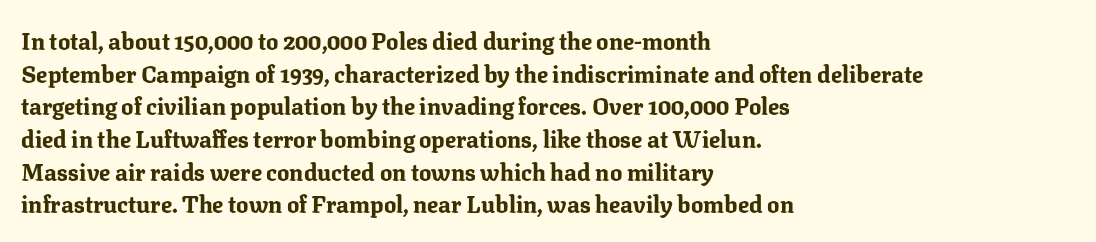
{"italic": "no", "bold": "yes", "underline": "no", "align": "left", "line_spacing": "normal", "line_spacing_ratio": 1.42, "letter_spacing": "normal", "letter_spacing_em": 0.0, "glyph_px": 23}
